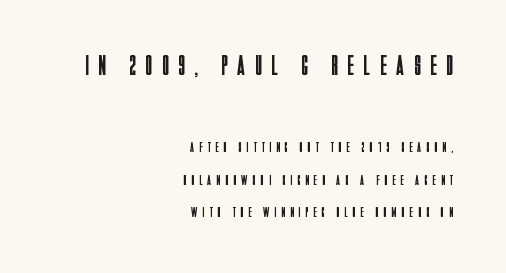
The image shows 28 px regular-weight, condensed sans-serif type, upright; set right-aligned, loose line spacing (2.32x), unusually wide letter spacing (+0.37 em), not underlined; the first (top) block is 2.0x larger; low stroke contrast and a large x-height.
